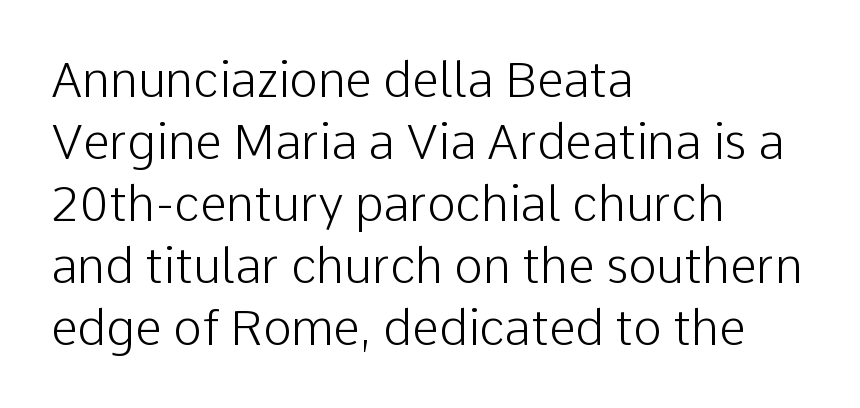
{"serif": "no", "italic": "no", "bold": "no", "weight": "light", "width": "normal", "stroke_contrast": "low", "x_height": "medium", "monospaced": "no", "underline": "no", "align": "left", "line_spacing": "normal", "line_spacing_ratio": 1.29, "letter_spacing": "normal", "letter_spacing_em": 0.0, "glyph_px": 48}
